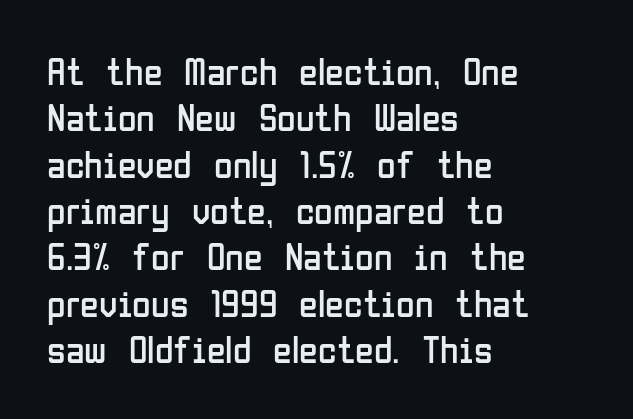
Proportional: the letters do not fall into vertical columns. Italic: no, the glyphs are upright roman. Each word holds together tightly as a unit, with standard inter-letter gaps. Descenders are the only things crossing below the line. Is the stroke heavy? The answer is a plain regular-or-lighter. The lines in this sample share a left origin and differ only in where they stop.
